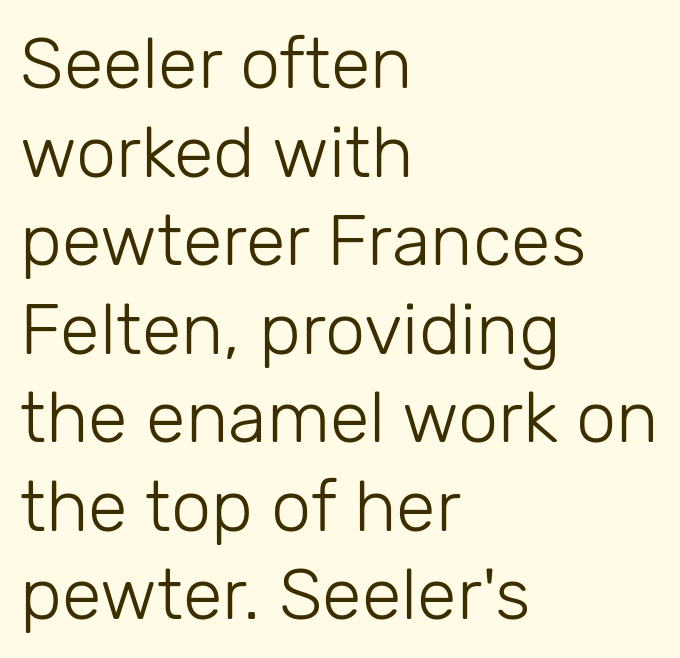
{"serif": "no", "italic": "no", "bold": "no", "weight": "light", "width": "normal", "stroke_contrast": "low", "x_height": "medium", "monospaced": "no", "underline": "no", "align": "left", "line_spacing_ratio": 1.23, "letter_spacing": "normal", "letter_spacing_em": 0.0, "glyph_px": 72}
